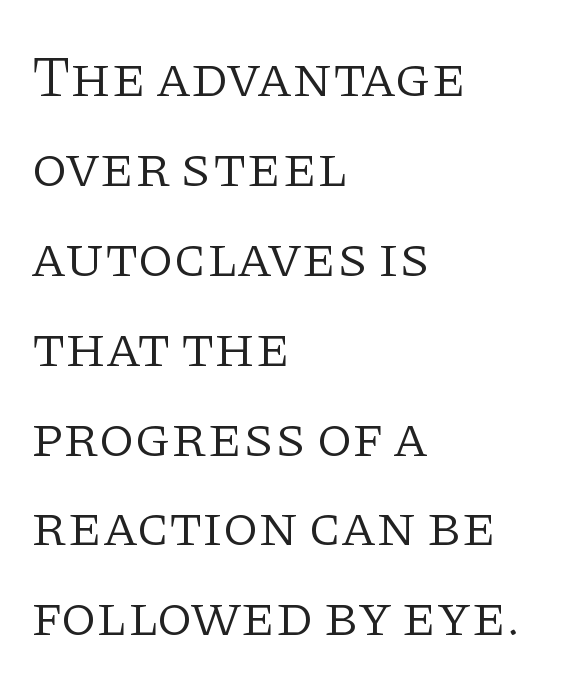
Q: Is the text bold? A: No.
Q: Is the text italic (slanted)? A: No, it is upright.
Q: Is the typeface a serif or a sans-serif typeface? A: Serif.
Q: Is the text underlined? A: No.
Q: How is the paragraph aligned? A: Left-aligned.
Q: Is the spacing between letters normal or unusually wide? A: Normal.
Q: Is the spacing between lines tight, normal or loose? A: Normal.
Q: Width (condensed, normal, or wide)? A: Normal.
Q: Stroke contrast? A: Low.
Q: x-height? A: Large.
Q: Monospaced? A: No.
